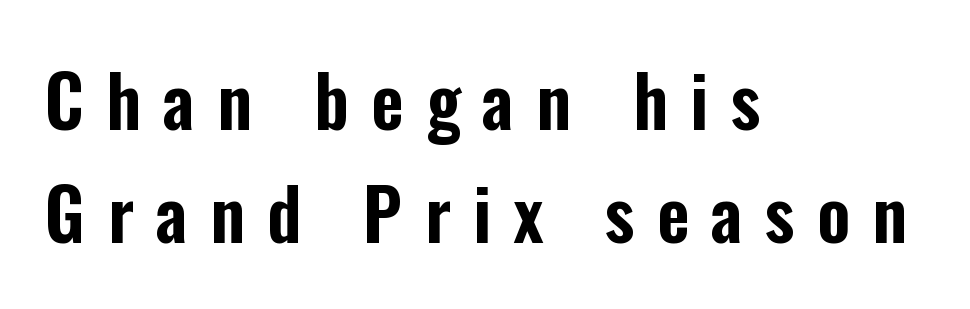
Q: Is the text italic (slanted)? A: No, it is upright.
Q: Is the typeface a serif or a sans-serif typeface? A: Sans-serif.
Q: Is the text underlined? A: No.
Q: How is the paragraph aligned? A: Left-aligned.
Q: Is the spacing between letters normal or unusually wide? A: Unusually wide.
Q: Is the spacing between lines tight, normal or loose? A: Normal.
Q: Width (condensed, normal, or wide)? A: Condensed.
Q: Stroke contrast? A: Low.
Q: x-height? A: Medium.
Q: Monospaced? A: No.
